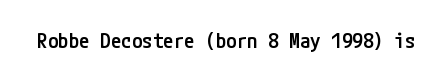
Q: Is the text bold? A: Semi-bold.
Q: Is the text italic (slanted)? A: No, it is upright.
Q: Is the text underlined? A: No.
Q: Is the spacing between letters normal or unusually wide? A: Normal.
